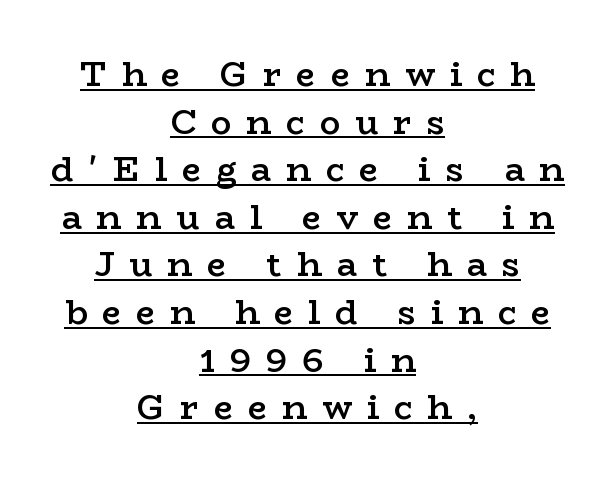
The image shows 34 px semibold, wide serif type, upright; set centered, normal line spacing (1.4x), unusually wide letter spacing (+0.44 em), underlined; low stroke contrast and a medium x-height.
